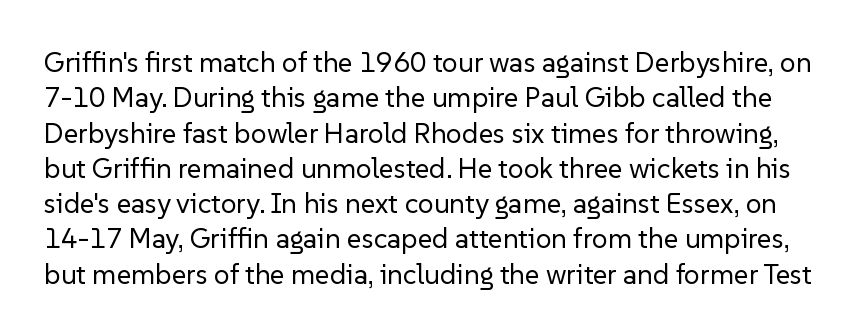
No extra ink here — the face is not bold. Unlike a traditional serif, this face leaves its strokes unadorned. The zone under the glyphs is completely vacant. The horizontal fit of the characters is conventional and even. Quick note: not italic, upright. Baseline-to-baseline distance is the conventional proportion of letter height.
